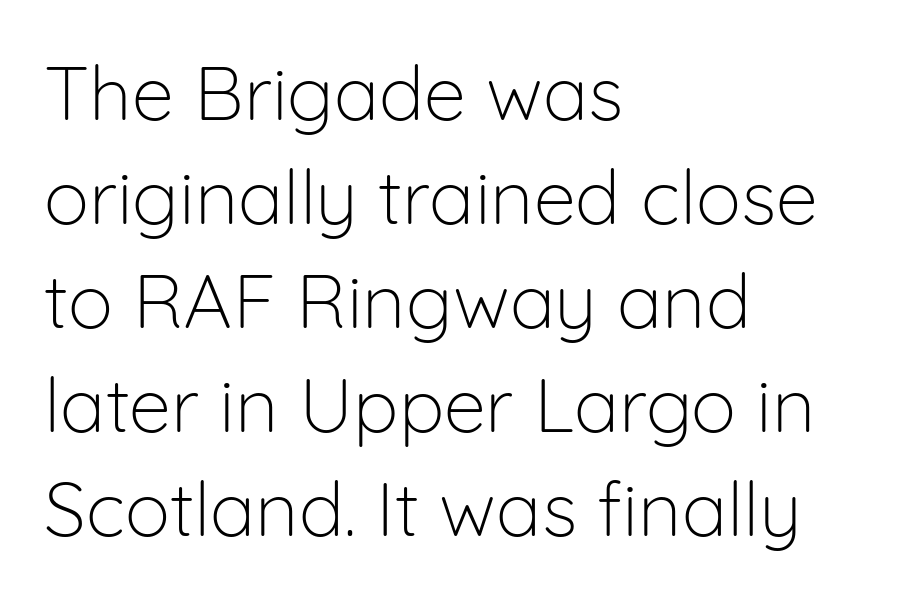
Q: Is the text bold? A: No.
Q: Is the text italic (slanted)? A: No, it is upright.
Q: Is the typeface a serif or a sans-serif typeface? A: Sans-serif.
Q: Is the text underlined? A: No.
Q: How is the paragraph aligned? A: Left-aligned.
Q: Is the spacing between letters normal or unusually wide? A: Normal.
Q: Is the spacing between lines tight, normal or loose? A: Normal.
Q: Width (condensed, normal, or wide)? A: Normal.
Q: Stroke contrast? A: Low.
Q: x-height? A: Medium.
Q: Monospaced? A: No.
